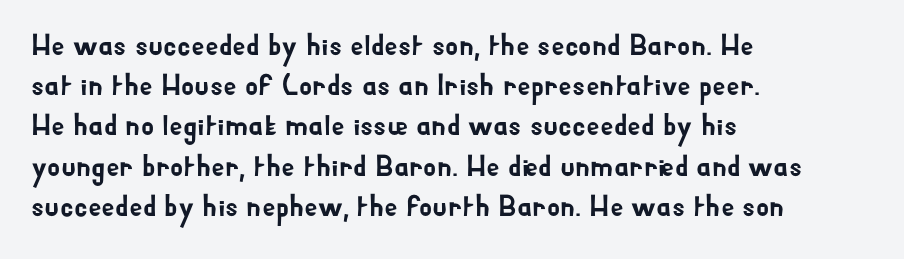
{"serif": "no", "italic": "no", "width": "normal", "stroke_contrast": "low", "x_height": "small", "monospaced": "no", "underline": "no", "align": "left", "line_spacing": "normal", "line_spacing_ratio": 1.34, "letter_spacing": "normal", "letter_spacing_em": 0.0, "glyph_px": 30}
